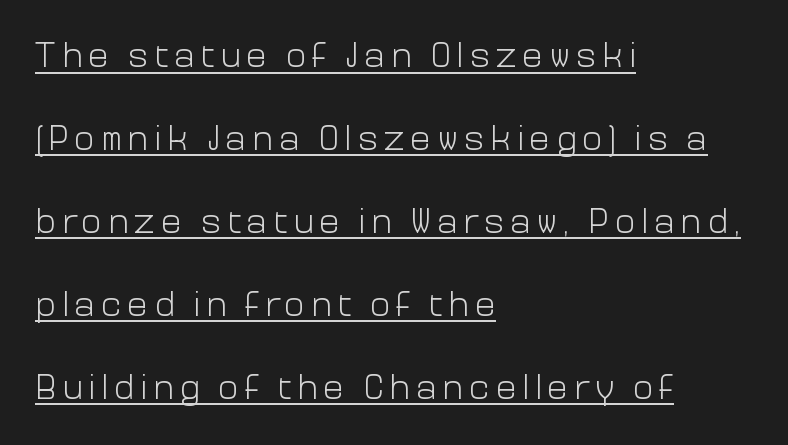
{"serif": "no", "italic": "no", "bold": "no", "weight": "light", "width": "normal", "stroke_contrast": "low", "x_height": "medium", "monospaced": "no", "underline": "yes", "align": "left", "line_spacing": "loose", "line_spacing_ratio": 2.37, "glyph_px": 35}
